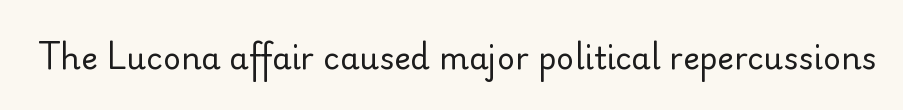
The rendering uses natural spacing where letterforms have individual widths. Each letter's strokes conclude bluntly, with no projecting serifs. Weight: not bold — regular or lighter. Italic: no, the glyphs are upright roman. The glyphs are unaccompanied by any horizontal stroke below them. Each word holds together tightly as a unit, with standard inter-letter gaps.
